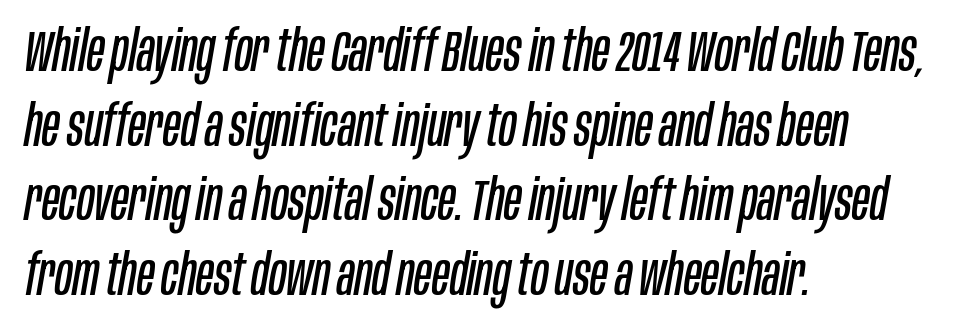
The image shows 57 px regular-weight, condensed type, italic (leaning right); set left-aligned, normal line spacing (1.31x), normal letter spacing, not underlined; low stroke contrast and a large x-height.
